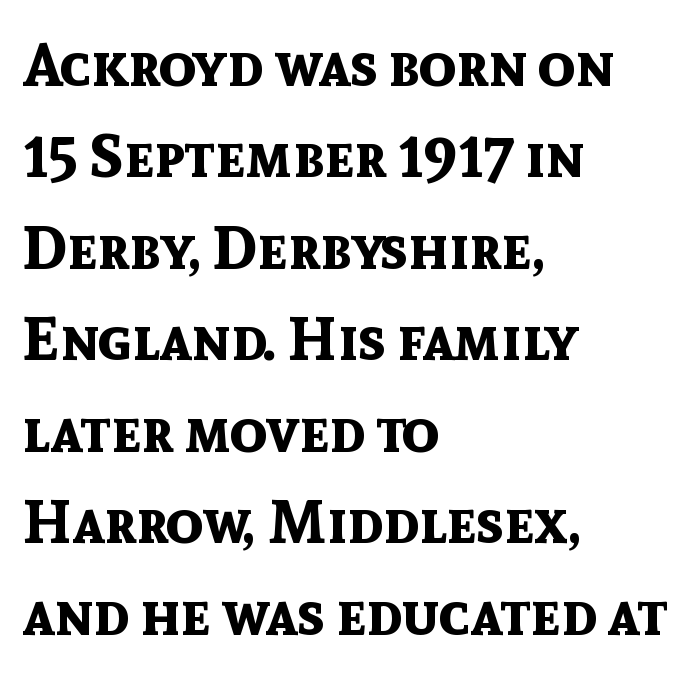
Q: Is the text bold? A: Yes.
Q: Is the text italic (slanted)? A: No, it is upright.
Q: Is the typeface a serif or a sans-serif typeface? A: Sans-serif.
Q: Is the text underlined? A: No.
Q: How is the paragraph aligned? A: Left-aligned.
Q: Is the spacing between letters normal or unusually wide? A: Normal.
Q: Is the spacing between lines tight, normal or loose? A: Normal.
Q: Width (condensed, normal, or wide)? A: Normal.
Q: x-height? A: Medium.
Q: Monospaced? A: No.
